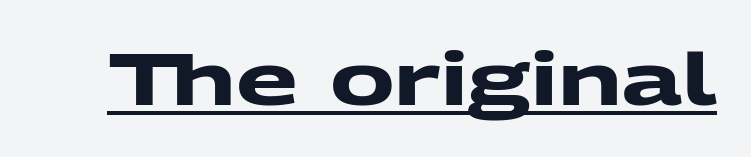
The image shows 72 px heavy, wide sans-serif type; set normal letter spacing, underlined; medium stroke contrast and a medium x-height.
